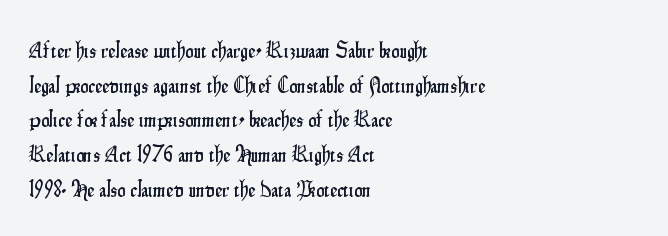
Q: Is the text italic (slanted)? A: No, it is upright.
Q: Is the text underlined? A: No.
Q: How is the paragraph aligned? A: Left-aligned.
Q: Is the spacing between letters normal or unusually wide? A: Normal.
Q: Is the spacing between lines tight, normal or loose? A: Normal.
